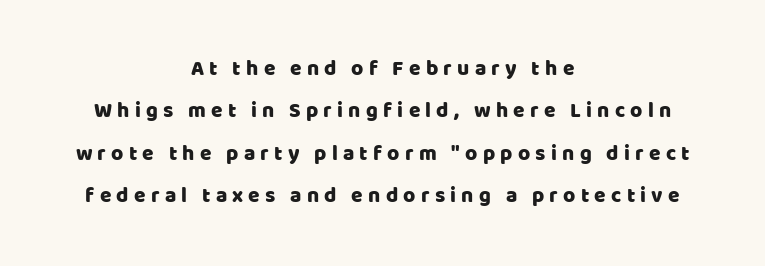
Q: Is the text italic (slanted)? A: No, it is upright.
Q: Is the text underlined? A: No.
Q: How is the paragraph aligned? A: Centered.
Q: Is the spacing between letters normal or unusually wide? A: Unusually wide.
Q: Is the spacing between lines tight, normal or loose? A: Loose.
